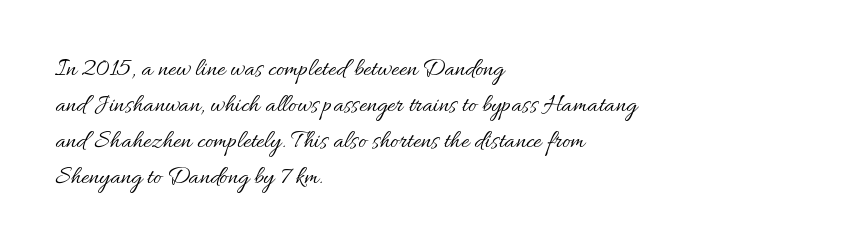
The rendering anchors every line to the left-hand side. Words appear dense and cohesive because spacing is normal. Does the leading feel generous? No, just average. A quiet, ordinary-to-light weight characterises the typeface.
